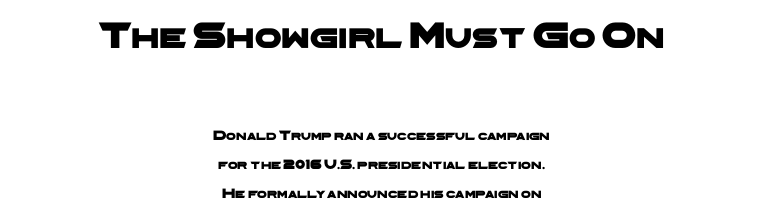
In terms of letterform style, serifs are entirely absent. Which of the two is more prominent by size? The first, at the top. Nothing unusual about the tracking: characters are spaced as the font intends. You could not count columns in this text — the font is proportionally spaced.
